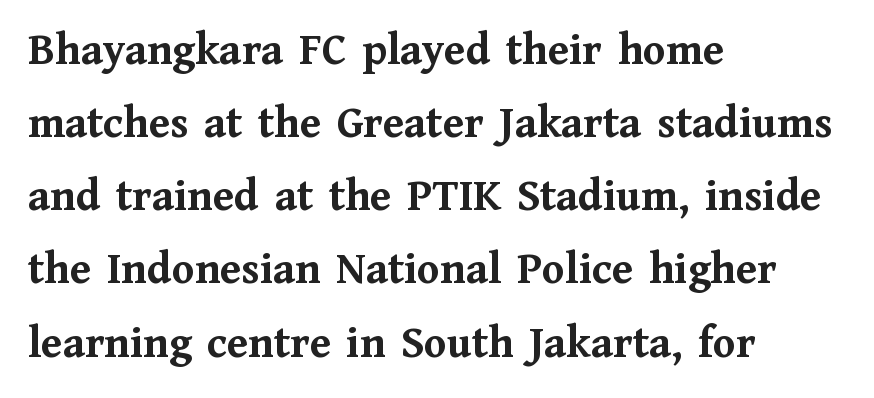
{"serif": "yes", "italic": "no", "bold": "yes", "weight": "semibold", "width": "normal", "stroke_contrast": "medium", "x_height": "medium", "monospaced": "no", "underline": "no", "align": "left", "line_spacing": "normal", "line_spacing_ratio": 1.59, "letter_spacing": "normal", "letter_spacing_em": 0.0, "glyph_px": 46}
